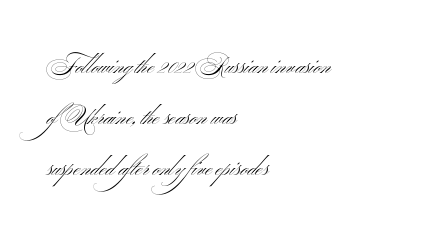
Q: Is the text bold? A: No.
Q: Is the text italic (slanted)? A: Yes.
Q: Is the text underlined? A: No.
Q: How is the paragraph aligned? A: Left-aligned.
Q: Is the spacing between letters normal or unusually wide? A: Normal.
Q: Is the spacing between lines tight, normal or loose? A: Loose.
